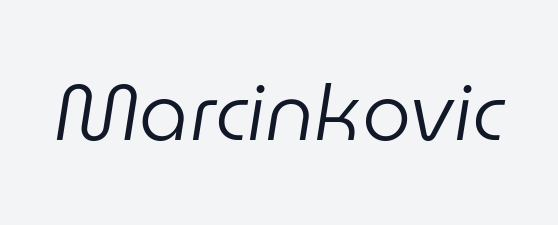
Q: Is the text bold? A: No.
Q: Is the text italic (slanted)? A: Yes, it leans right by about 9 degrees.
Q: Is the text underlined? A: No.
Q: Is the spacing between letters normal or unusually wide? A: Normal.
Q: Width (condensed, normal, or wide)? A: Normal.
Q: Stroke contrast? A: Low.
Q: x-height? A: Medium.
Q: Monospaced? A: No.
